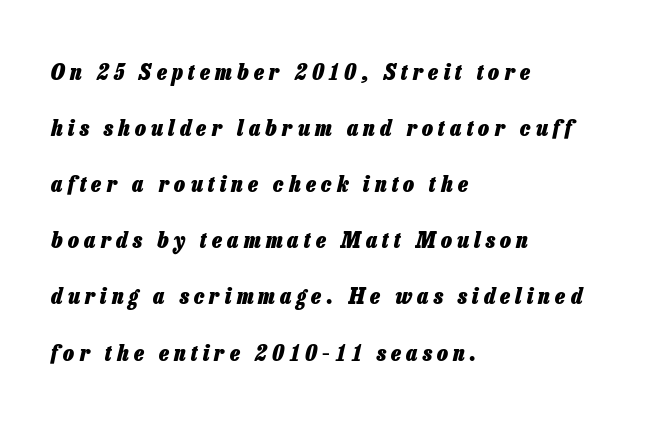
The image shows 23 px bold type, italic (leaning right); set left-aligned, loose line spacing (2.44x), unusually wide letter spacing (+0.23 em), not underlined.
